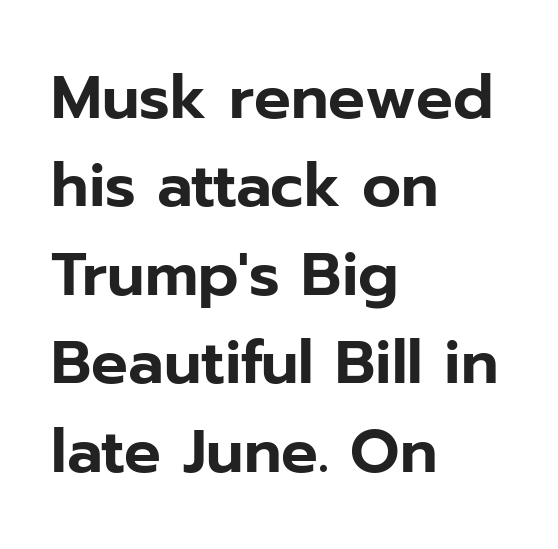
The image shows 61 px sans-serif type, upright; set left-aligned, normal line spacing (1.45x), normal letter spacing, not underlined; low stroke contrast and a medium x-height.
